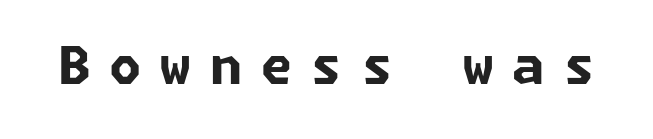
Q: Is the text bold? A: Yes.
Q: Is the typeface a serif or a sans-serif typeface? A: Sans-serif.
Q: Is the text underlined? A: No.
Q: Is the spacing between letters normal or unusually wide? A: Unusually wide.
Q: Width (condensed, normal, or wide)? A: Normal.
Q: Stroke contrast? A: Low.
Q: x-height? A: Medium.
